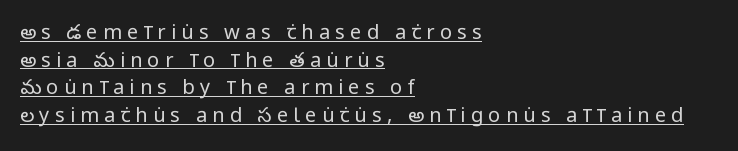
The image shows 20 px text type, upright; set left-aligned, normal line spacing (1.38x), unusually wide letter spacing (+0.26 em), underlined.
